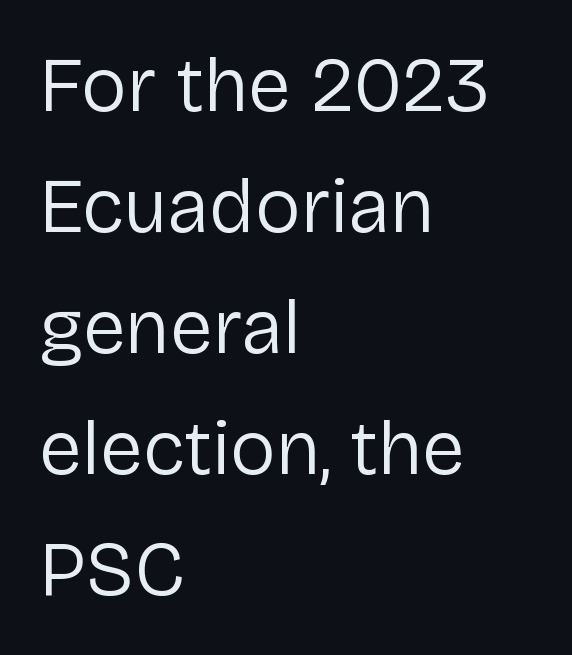
The image shows 77 px regular-weight sans-serif type, upright; set left-aligned, normal line spacing (1.57x), normal letter spacing, not underlined; low stroke contrast and a medium x-height.
